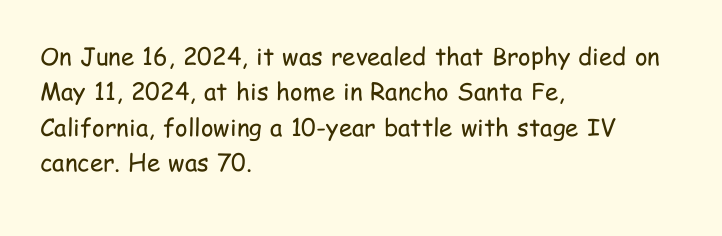
The image shows 24 px text type, upright; set left-aligned, normal line spacing (1.47x), normal letter spacing, not underlined.
